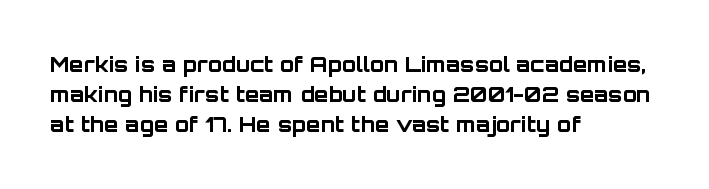
The font's upright variant was chosen for this text. These lines keep a tight, regular rhythm from letter to letter. Notice how thick the strokes are: this is what a full bold looks like. These lines sit exactly where default settings would place them.
